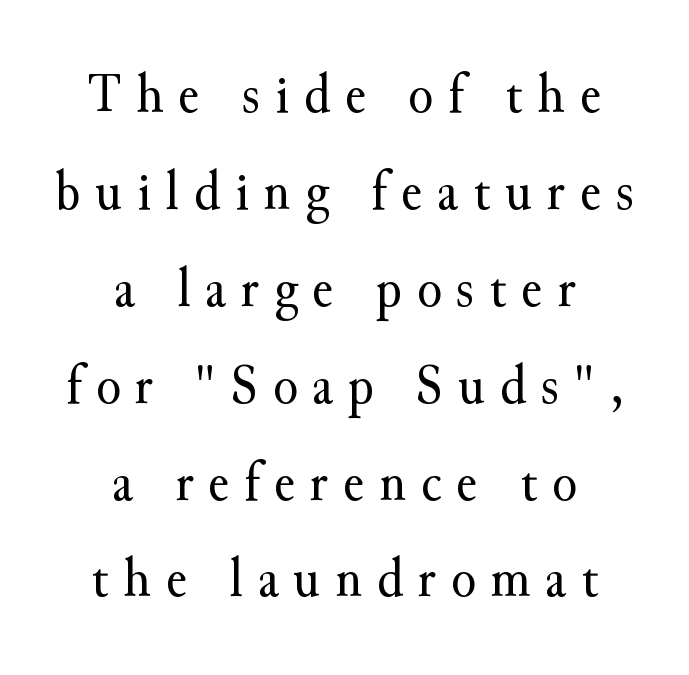
Q: Is the text bold? A: No.
Q: Is the text italic (slanted)? A: No, it is upright.
Q: Is the typeface a serif or a sans-serif typeface? A: Serif.
Q: Is the text underlined? A: No.
Q: How is the paragraph aligned? A: Centered.
Q: Is the spacing between letters normal or unusually wide? A: Unusually wide.
Q: Is the spacing between lines tight, normal or loose? A: Normal.
Q: Width (condensed, normal, or wide)? A: Normal.
Q: Stroke contrast? A: Medium.
Q: x-height? A: Small.
Q: Monospaced? A: No.
